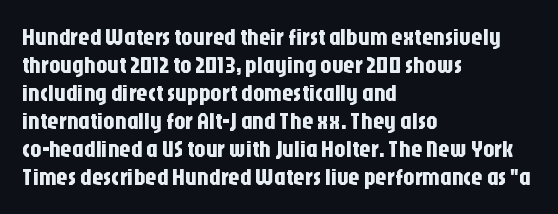
The image shows 23 px text type, upright; set left-aligned, line spacing 1.22x, normal letter spacing, not underlined.
